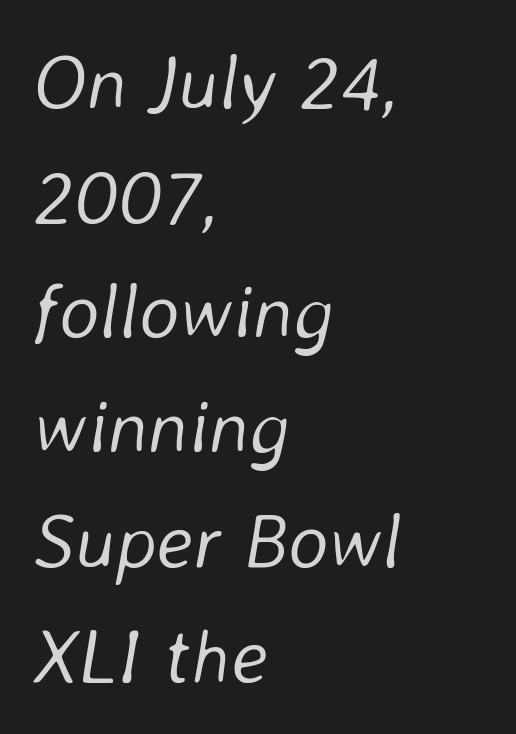
Note the varied advance widths — an 'i' is clearly narrower than an 'm'. These lines are set flush left with a ragged right edge. The line texture is even and compact thanks to regular tracking. The face used here has a pronounced slope to its letters.
